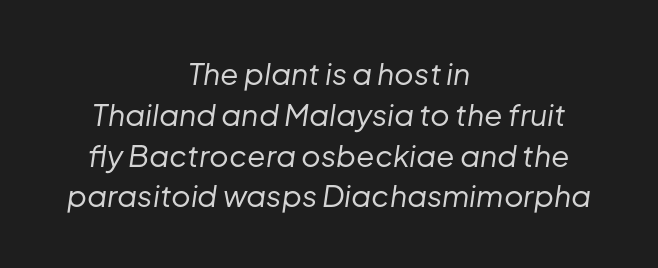
The image shows 30 px regular-weight type, italic (leaning right); set centered, normal line spacing (1.36x), normal letter spacing, not underlined; low stroke contrast and a medium x-height.
